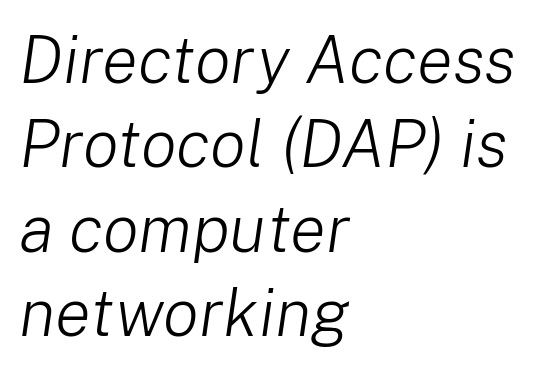
{"italic": "yes", "lean": "right", "slant_degrees": 8, "bold": "no", "weight": "light", "width": "normal", "stroke_contrast": "low", "x_height": "medium", "monospaced": "no", "underline": "no", "align": "left", "line_spacing": "normal", "line_spacing_ratio": 1.26, "letter_spacing": "normal", "letter_spacing_em": 0.0, "glyph_px": 67}
